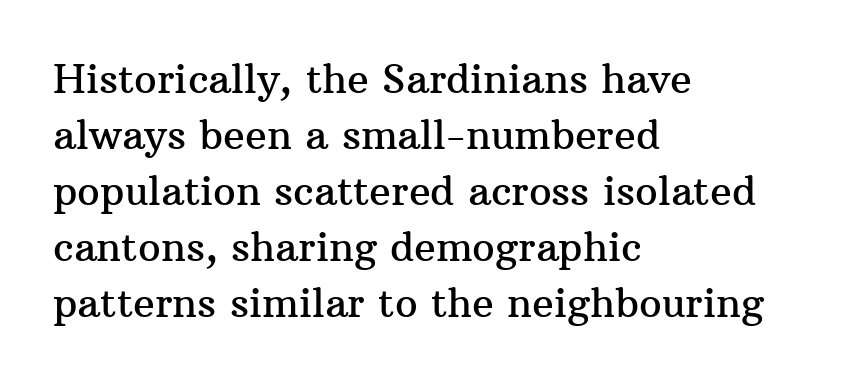
{"serif": "yes", "italic": "no", "width": "normal", "stroke_contrast": "medium", "x_height": "medium", "monospaced": "no", "underline": "no", "align": "left", "line_spacing": "normal", "line_spacing_ratio": 1.4, "letter_spacing": "normal", "letter_spacing_em": 0.0, "glyph_px": 40}
